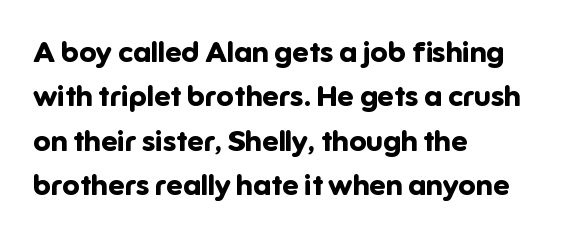
Q: Is the text bold? A: Yes.
Q: Is the text italic (slanted)? A: No, it is upright.
Q: Is the typeface a serif or a sans-serif typeface? A: Sans-serif.
Q: Is the text underlined? A: No.
Q: How is the paragraph aligned? A: Left-aligned.
Q: Is the spacing between letters normal or unusually wide? A: Normal.
Q: Is the spacing between lines tight, normal or loose? A: Normal.
Q: Width (condensed, normal, or wide)? A: Normal.
Q: Stroke contrast? A: Low.
Q: x-height? A: Medium.
Q: Monospaced? A: No.
